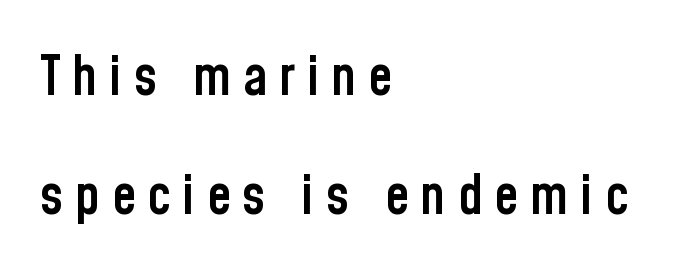
The image shows 55 px semibold, condensed sans-serif type, upright; set left-aligned, loose line spacing (2.16x), unusually wide letter spacing (+0.21 em), not underlined; low stroke contrast and a medium x-height.
